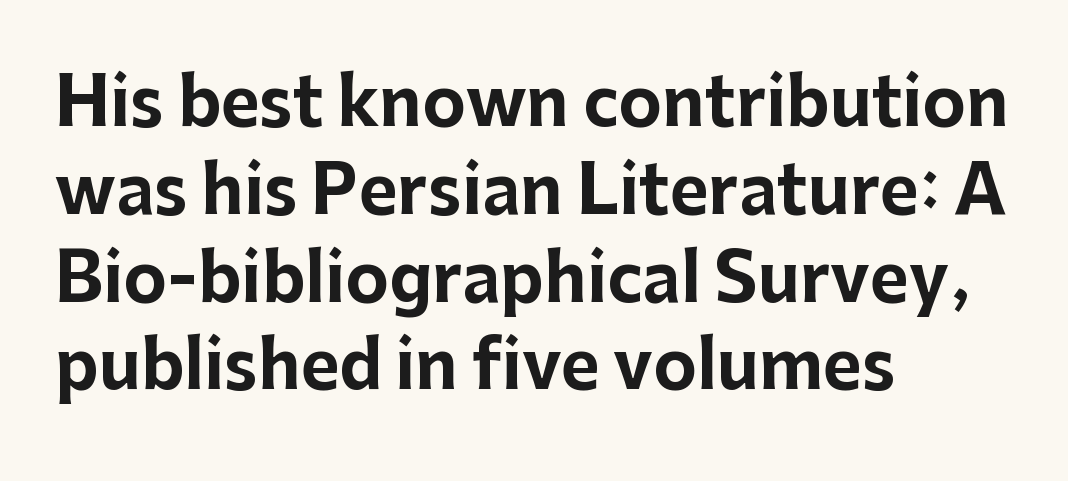
The image shows 66 px bold sans-serif type, upright; set left-aligned, normal line spacing (1.33x), normal letter spacing, not underlined; low stroke contrast and a medium x-height.
